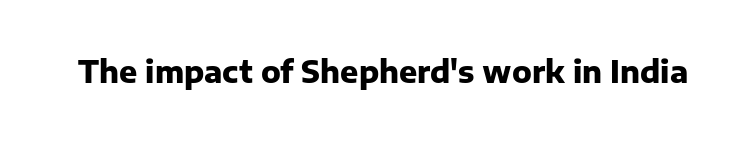
Q: Is the text bold? A: Yes.
Q: Is the text italic (slanted)? A: No, it is upright.
Q: Is the typeface a serif or a sans-serif typeface? A: Sans-serif.
Q: Is the text underlined? A: No.
Q: Is the spacing between letters normal or unusually wide? A: Normal.
Q: Width (condensed, normal, or wide)? A: Normal.
Q: Stroke contrast? A: Low.
Q: x-height? A: Medium.
Q: Monospaced? A: No.
